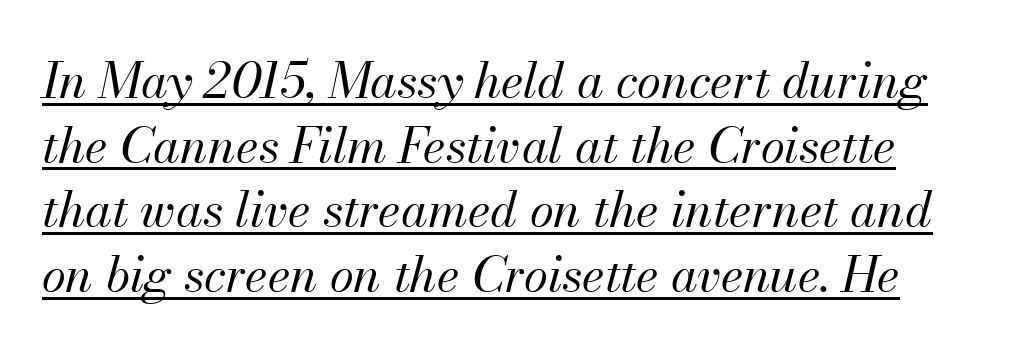
Q: Is the text bold? A: No.
Q: Is the text italic (slanted)? A: Yes, it leans right by about 13 degrees.
Q: Is the text underlined? A: Yes.
Q: Is the spacing between letters normal or unusually wide? A: Normal.
Q: Is the spacing between lines tight, normal or loose? A: Normal.
Q: Width (condensed, normal, or wide)? A: Normal.
Q: Stroke contrast? A: Medium.
Q: x-height? A: Small.
Q: Monospaced? A: No.
